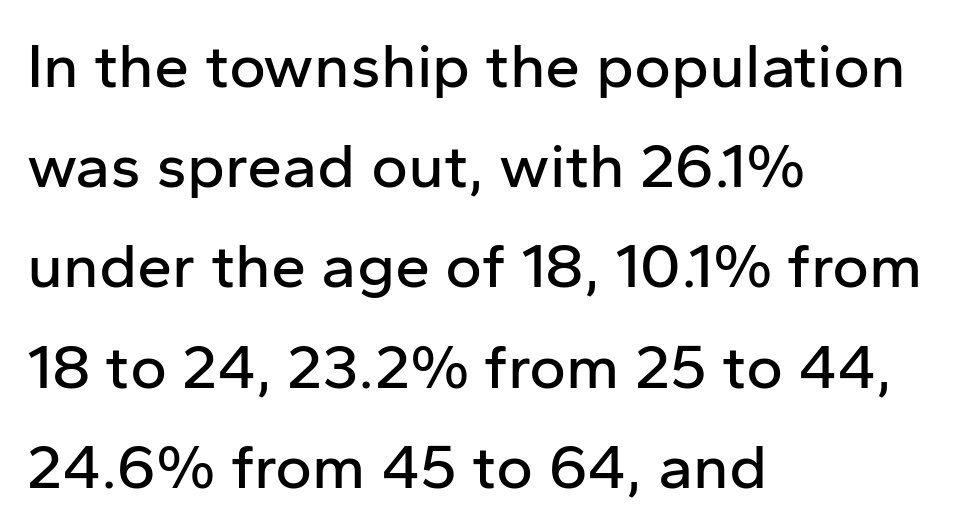
Q: Is the text italic (slanted)? A: No, it is upright.
Q: Is the typeface a serif or a sans-serif typeface? A: Sans-serif.
Q: Is the text underlined? A: No.
Q: How is the paragraph aligned? A: Left-aligned.
Q: Is the spacing between letters normal or unusually wide? A: Normal.
Q: Is the spacing between lines tight, normal or loose? A: Normal.
Q: Width (condensed, normal, or wide)? A: Normal.
Q: Stroke contrast? A: Low.
Q: x-height? A: Medium.
Q: Monospaced? A: No.
